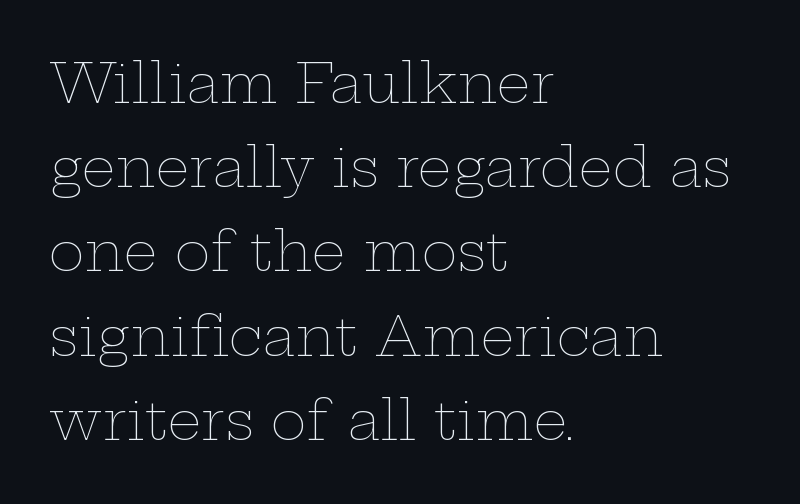
Short note: letters normally spaced. Every character sits straight up, as roman type does. Check the space under the baseline: it is left empty. The face used here is proportionally spaced, like ordinary book or web type.
